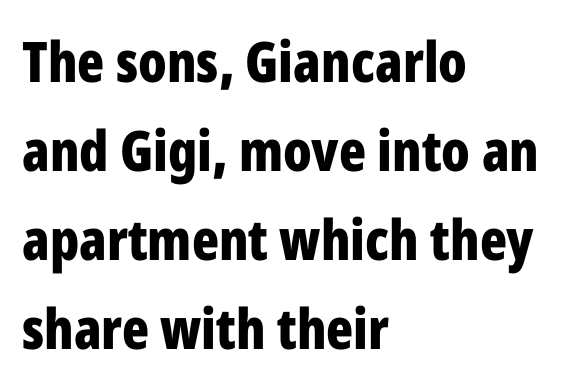
The image shows 56 px bold, condensed sans-serif type, upright; set left-aligned, normal line spacing (1.59x), normal letter spacing, not underlined; low stroke contrast and a medium x-height.
